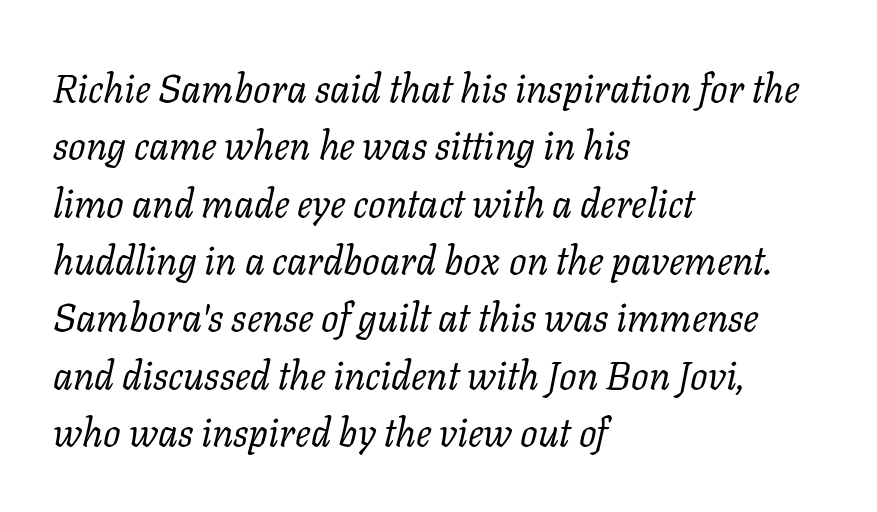
The image shows 39 px regular-weight serif type, italic (leaning right); set left-aligned, normal line spacing (1.47x), normal letter spacing, not underlined; low stroke contrast and a medium x-height.
